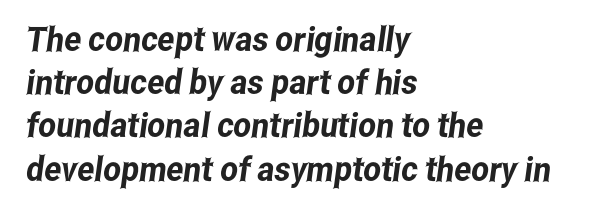
A typesetter would call this proportional, since set widths differ per character. Each word holds together tightly as a unit, with standard inter-letter gaps. Plain, unruled lines of type. Visually the block forms a straight wall on the left and a jagged coastline on the right.
